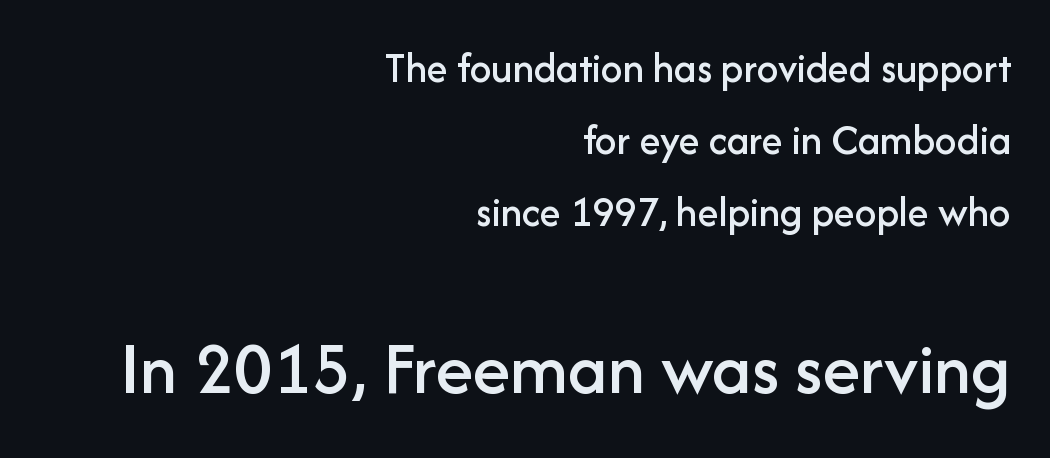
The rendering uses a moderate line-height, typical for paragraphs. Unlike italic type, these characters show no tilt at all. Horizontal alignment here is rightward, an uncommon choice for prose. To sum up the face: it is a sans, with no serifs. The space directly below the letters is spotless.
